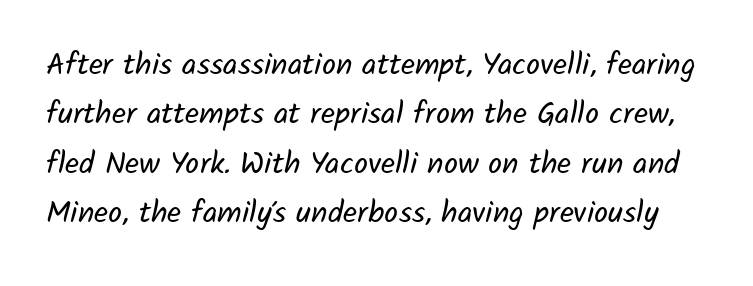
The image shows 31 px regular-weight sans-serif type; set normal line spacing (1.59x), normal letter spacing, not underlined; low stroke contrast and a medium x-height.
